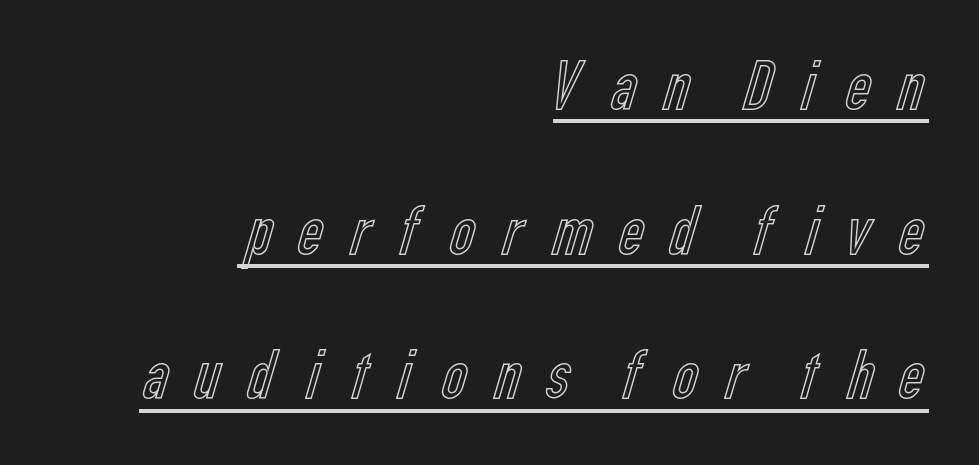
Display-style spreading of the glyphs; the letterfit is very open. A typesetter would call this proportional, since set widths differ per character. A rule runs beneath these lines of type.
